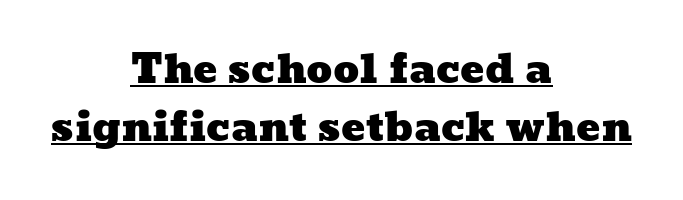
What's the leading like? Ordinary, nothing unusual. Decoration check: the copy is underlined. The rendering keeps characters at their native spacing. One-word summary of the alignment: center. The rendering uses natural spacing where letterforms have individual widths.
